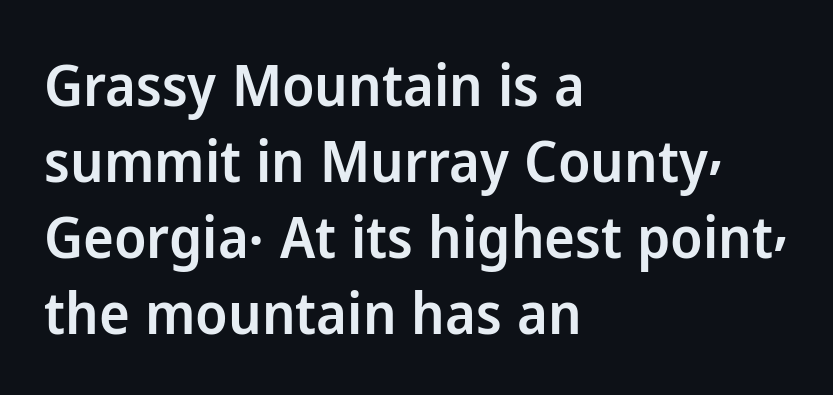
Q: Is the text bold? A: Semi-bold.
Q: Is the text italic (slanted)? A: No, it is upright.
Q: Is the typeface a serif or a sans-serif typeface? A: Sans-serif.
Q: Is the text underlined? A: No.
Q: How is the paragraph aligned? A: Left-aligned.
Q: Is the spacing between letters normal or unusually wide? A: Normal.
Q: Is the spacing between lines tight, normal or loose? A: Normal.
Q: Width (condensed, normal, or wide)? A: Normal.
Q: Stroke contrast? A: Low.
Q: x-height? A: Medium.
Q: Monospaced? A: No.
